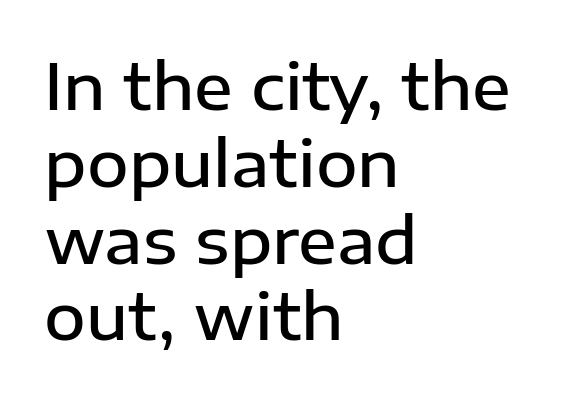
Q: Is the text bold? A: Semi-bold.
Q: Is the text italic (slanted)? A: No, it is upright.
Q: Is the typeface a serif or a sans-serif typeface? A: Sans-serif.
Q: Is the text underlined? A: No.
Q: How is the paragraph aligned? A: Left-aligned.
Q: Is the spacing between letters normal or unusually wide? A: Normal.
Q: Width (condensed, normal, or wide)? A: Normal.
Q: Stroke contrast? A: Low.
Q: x-height? A: Medium.
Q: Monospaced? A: No.
